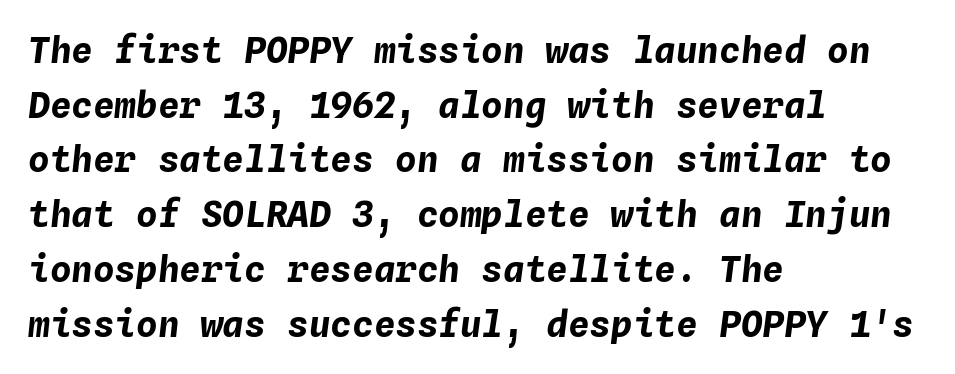
Q: Is the text bold? A: Yes.
Q: Is the text italic (slanted)? A: Yes, it leans right by about 4 degrees.
Q: Is the text underlined? A: No.
Q: How is the paragraph aligned? A: Left-aligned.
Q: Is the spacing between letters normal or unusually wide? A: Normal.
Q: Is the spacing between lines tight, normal or loose? A: Normal.
Q: Width (condensed, normal, or wide)? A: Normal.
Q: Stroke contrast? A: Low.
Q: x-height? A: Medium.
Q: Monospaced? A: Yes.
